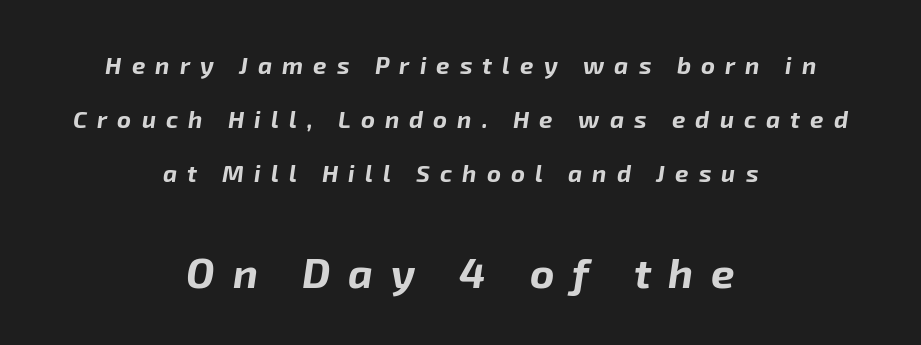
Q: Is the text bold? A: Yes.
Q: Is the text italic (slanted)? A: Yes, it leans right by about 8 degrees.
Q: Is the text underlined? A: No.
Q: How is the paragraph aligned? A: Centered.
Q: Is the spacing between letters normal or unusually wide? A: Unusually wide.
Q: Is the spacing between lines tight, normal or loose? A: Loose.
Q: Which block of text is set in a larger size, the first (top) or the second (bottom)? A: The second (bottom) one.
Q: Width (condensed, normal, or wide)? A: Normal.
Q: Stroke contrast? A: Low.
Q: x-height? A: Medium.
Q: Monospaced? A: No.
